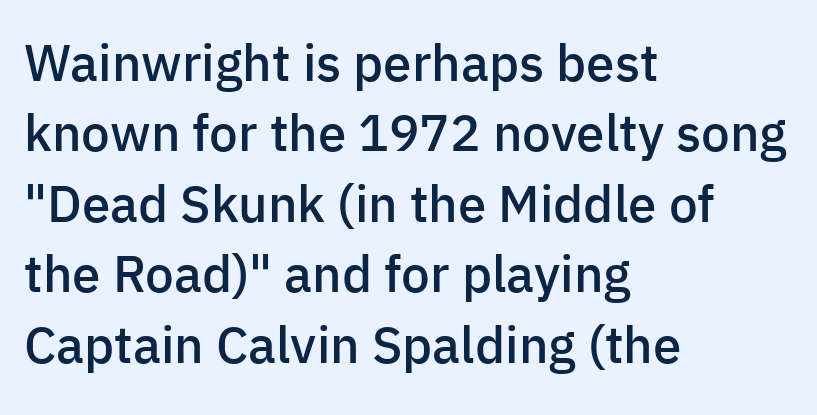
The image shows 51 px semibold sans-serif type, upright; set left-aligned, normal line spacing (1.38x), normal letter spacing, not underlined; low stroke contrast and a medium x-height.
